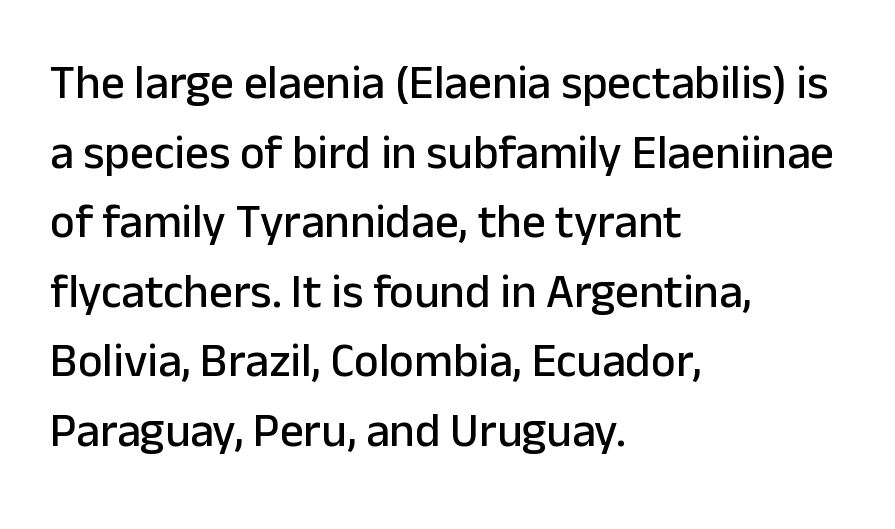
The image shows 47 px sans-serif type, upright; set left-aligned, normal line spacing (1.48x), normal letter spacing, not underlined; low stroke contrast and a medium x-height.
